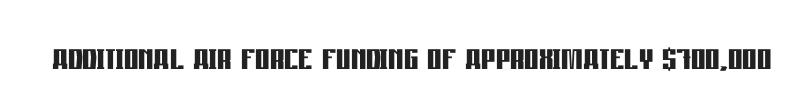
The image shows 45 px semibold, condensed sans-serif type, upright; set normal letter spacing, not underlined; low stroke contrast and a large x-height.
